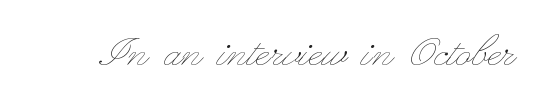
Q: Is the text bold? A: No.
Q: Is the text italic (slanted)? A: Yes.
Q: Is the text underlined? A: No.
Q: Is the spacing between letters normal or unusually wide? A: Normal.
Q: Width (condensed, normal, or wide)? A: Wide.
Q: Stroke contrast? A: Low.
Q: x-height? A: Small.
Q: Monospaced? A: No.
